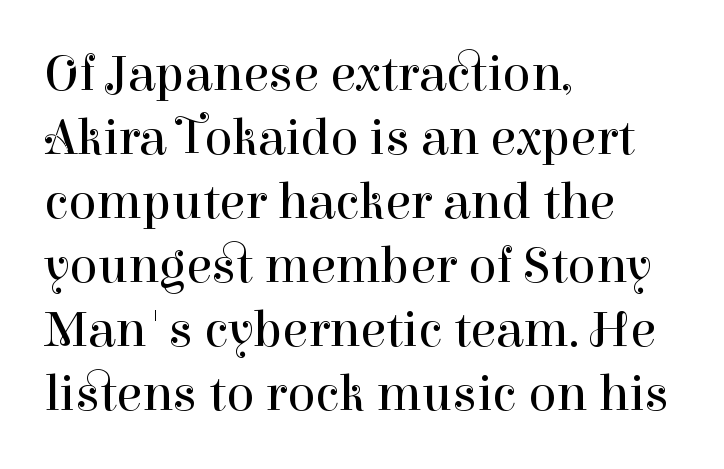
Check under the words: just untouched page. Looks like regular typesetting: each glyph gets only the width it needs. Letters have the restrained weight of plain body copy at most. Does the type have serifs? Yes, each stem ends in a small foot. This rendering leaves character spacing at its baseline value. Leftover space on each line is placed entirely after the last word.
